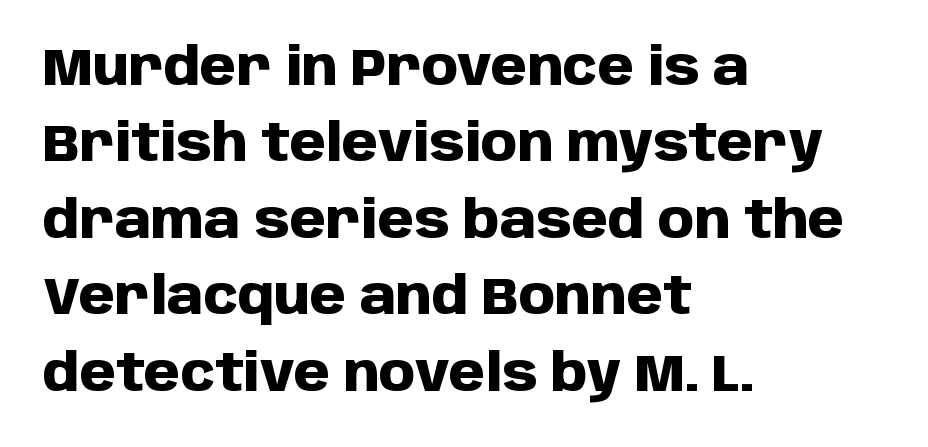
{"serif": "no", "italic": "no", "bold": "yes", "weight": "heavy", "width": "normal", "stroke_contrast": "low", "x_height": "large", "monospaced": "no", "underline": "no", "align": "left", "line_spacing": "normal", "line_spacing_ratio": 1.47, "letter_spacing": "normal", "letter_spacing_em": 0.0, "glyph_px": 52}
